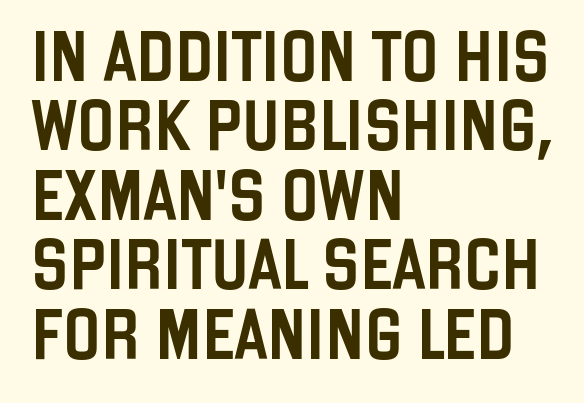
{"serif": "no", "italic": "no", "width": "condensed", "stroke_contrast": "low", "x_height": "large", "monospaced": "no", "underline": "no", "align": "left", "line_spacing": "normal", "line_spacing_ratio": 1.39, "letter_spacing": "normal", "letter_spacing_em": 0.0, "glyph_px": 50}
